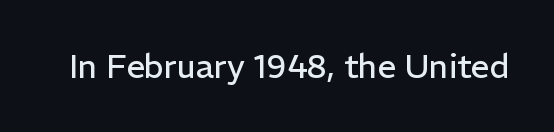
What stands out about the letter spacing? Nothing — it is the standard amount. Quick note: not italic, upright. Just letters on the line, the space beneath them empty. This is not heavy type; no bold has been used. Grotesque or geometric, the face here clearly has no serifs.
